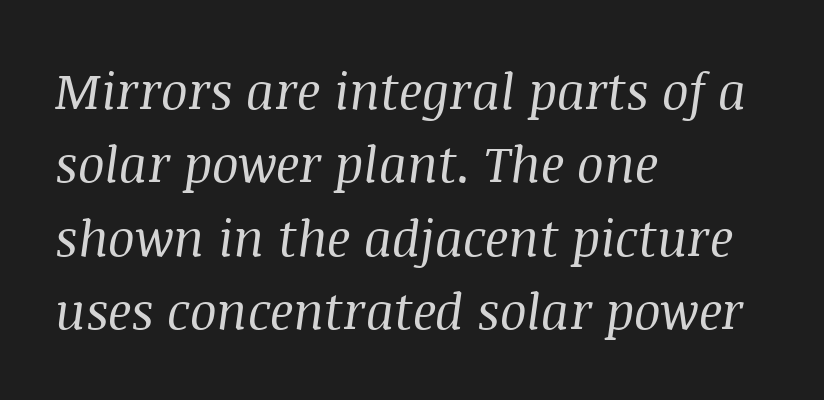
Q: Is the text bold? A: No.
Q: Is the text italic (slanted)? A: Yes, it leans right by about 8 degrees.
Q: Is the typeface a serif or a sans-serif typeface? A: Serif.
Q: Is the text underlined? A: No.
Q: How is the paragraph aligned? A: Left-aligned.
Q: Is the spacing between letters normal or unusually wide? A: Normal.
Q: Is the spacing between lines tight, normal or loose? A: Normal.
Q: Width (condensed, normal, or wide)? A: Normal.
Q: Stroke contrast? A: Medium.
Q: x-height? A: Large.
Q: Monospaced? A: No.
